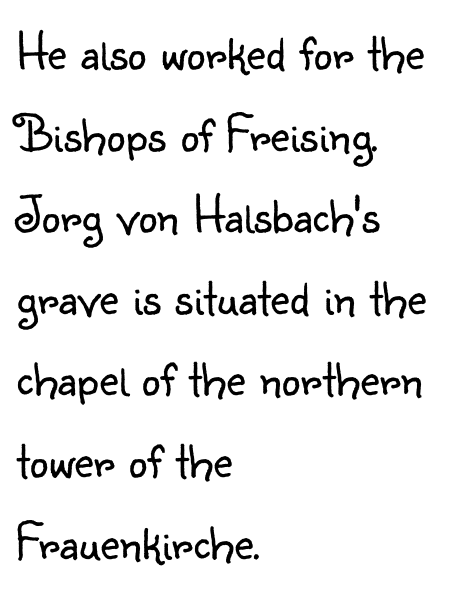
The image shows 53 px light sans-serif type, upright; set left-aligned, normal line spacing (1.54x), normal letter spacing, not underlined; low stroke contrast and a small x-height.
